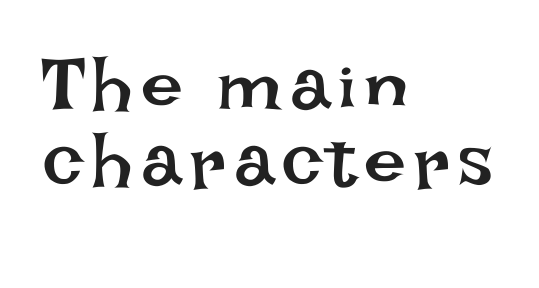
The image shows 75 px regular-weight type, upright; set left-aligned, tight line spacing (1.01x), not underlined; low stroke contrast and a large x-height.
